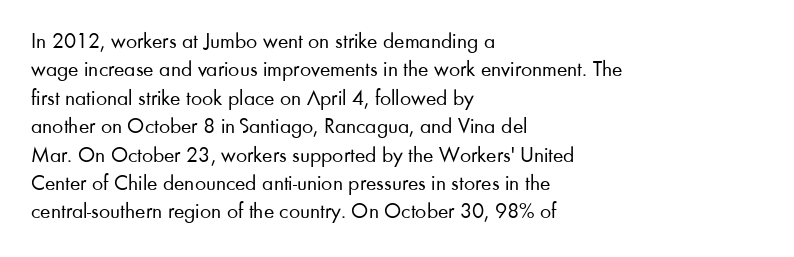
Q: Is the text bold? A: No.
Q: Is the text italic (slanted)? A: No, it is upright.
Q: Is the text underlined? A: No.
Q: How is the paragraph aligned? A: Left-aligned.
Q: Is the spacing between letters normal or unusually wide? A: Normal.
Q: Is the spacing between lines tight, normal or loose? A: Normal.
